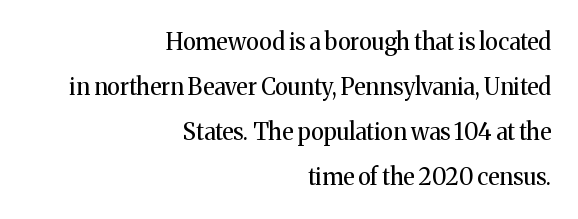
{"italic": "no", "bold": "no", "underline": "no", "align": "right", "line_spacing": "loose", "line_spacing_ratio": 1.95, "letter_spacing": "normal", "letter_spacing_em": 0.0, "glyph_px": 23}
